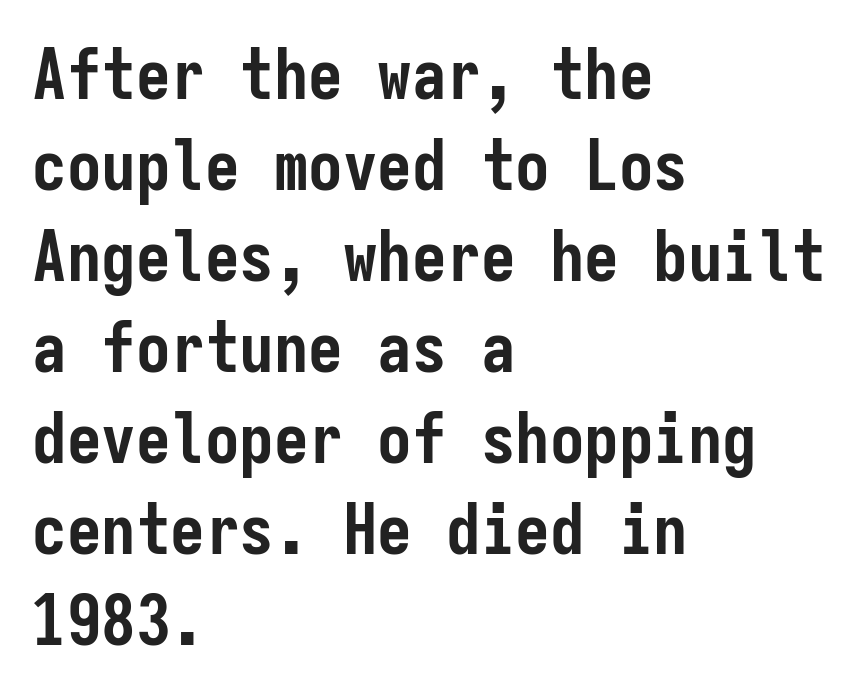
Q: Is the text bold? A: Yes.
Q: Is the text italic (slanted)? A: No, it is upright.
Q: Is the typeface a serif or a sans-serif typeface? A: Sans-serif.
Q: Is the text underlined? A: No.
Q: How is the paragraph aligned? A: Left-aligned.
Q: Is the spacing between letters normal or unusually wide? A: Normal.
Q: Is the spacing between lines tight, normal or loose? A: Normal.
Q: Width (condensed, normal, or wide)? A: Condensed.
Q: Stroke contrast? A: Low.
Q: x-height? A: Medium.
Q: Monospaced? A: Yes.
